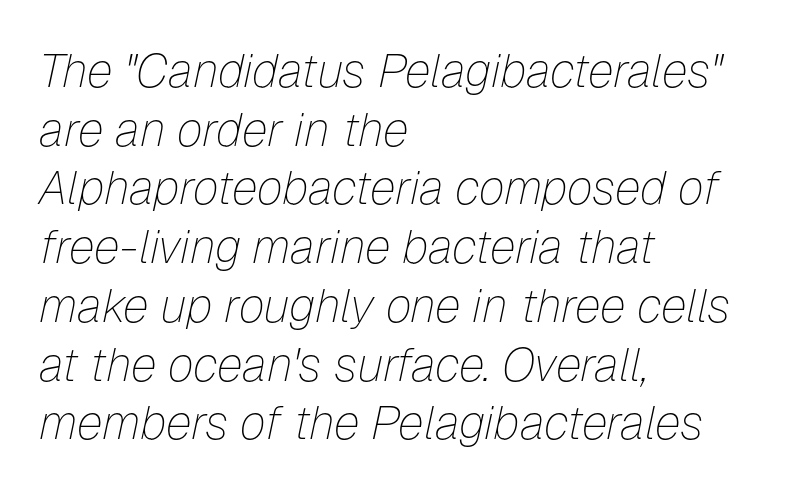
The image shows 47 px thin type, italic (leaning right); set left-aligned, normal line spacing (1.25x), normal letter spacing, not underlined; low stroke contrast and a medium x-height.
